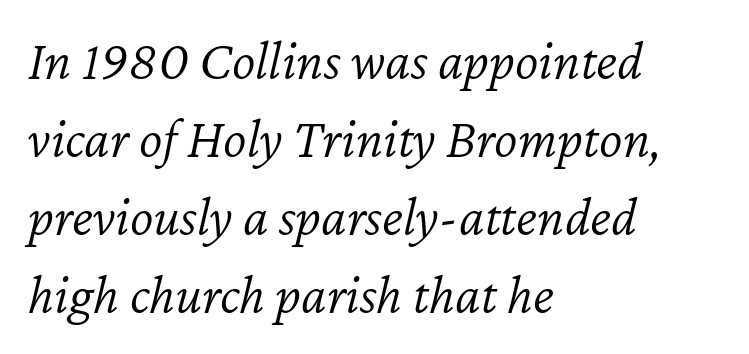
{"italic": "yes", "lean": "right", "slant_degrees": 12, "bold": "no", "weight": "light", "width": "normal", "stroke_contrast": "low", "x_height": "medium", "monospaced": "no", "underline": "no", "align": "left", "line_spacing": "normal", "line_spacing_ratio": 1.39, "letter_spacing": "normal", "letter_spacing_em": 0.0, "glyph_px": 56}
